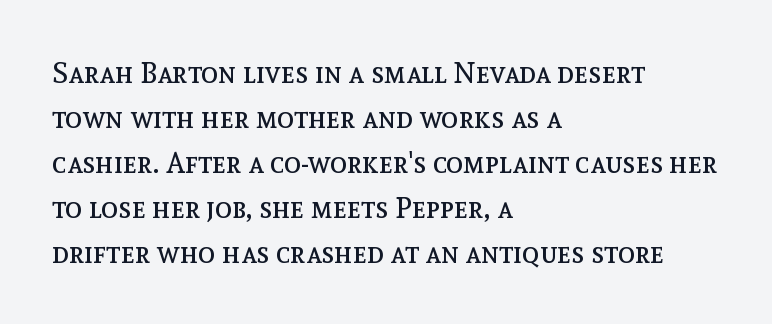
Q: Is the text bold? A: No.
Q: Is the text italic (slanted)? A: No, it is upright.
Q: Is the text underlined? A: No.
Q: How is the paragraph aligned? A: Left-aligned.
Q: Is the spacing between letters normal or unusually wide? A: Normal.
Q: Is the spacing between lines tight, normal or loose? A: Normal.
Q: Width (condensed, normal, or wide)? A: Normal.
Q: x-height? A: Medium.
Q: Monospaced? A: No.
